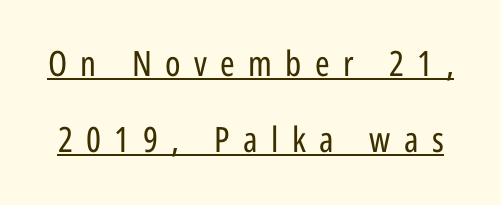
Q: Is the text bold? A: No.
Q: Is the text italic (slanted)? A: No, it is upright.
Q: Is the typeface a serif or a sans-serif typeface? A: Sans-serif.
Q: Is the text underlined? A: Yes.
Q: Is the spacing between letters normal or unusually wide? A: Unusually wide.
Q: Is the spacing between lines tight, normal or loose? A: Loose.
Q: Width (condensed, normal, or wide)? A: Condensed.
Q: Stroke contrast? A: Low.
Q: x-height? A: Medium.
Q: Monospaced? A: No.
